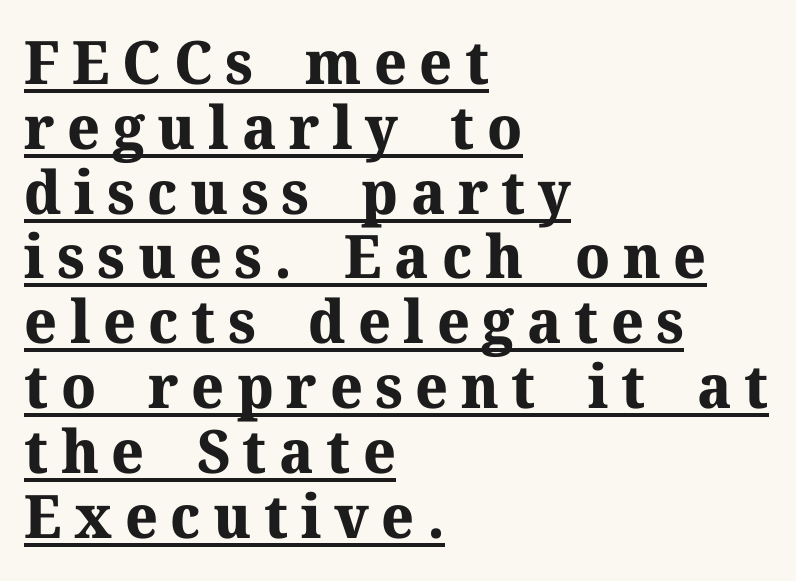
The image shows 60 px bold serif type, upright; set left-aligned, tight line spacing (1.08x), unusually wide letter spacing (+0.21 em), underlined; medium stroke contrast and a medium x-height.
